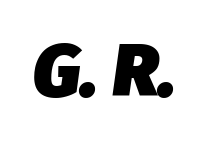
The image shows 74 px heavy type, italic (leaning right); set normal letter spacing, not underlined; low stroke contrast and a medium x-height.
